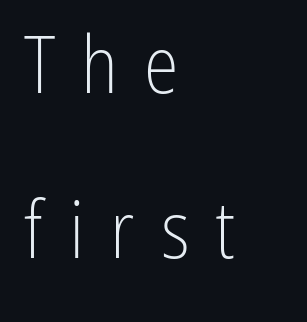
{"serif": "no", "italic": "no", "bold": "no", "weight": "light", "width": "condensed", "stroke_contrast": "low", "x_height": "medium", "monospaced": "no", "underline": "no", "align": "left", "line_spacing": "loose", "line_spacing_ratio": 2.09, "letter_spacing": "wide", "letter_spacing_em": 0.33, "glyph_px": 79}
